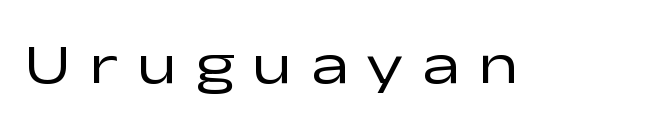
Q: Is the text bold? A: No.
Q: Is the text italic (slanted)? A: No, it is upright.
Q: Is the typeface a serif or a sans-serif typeface? A: Sans-serif.
Q: Is the text underlined? A: No.
Q: Is the spacing between letters normal or unusually wide? A: Unusually wide.
Q: Width (condensed, normal, or wide)? A: Wide.
Q: Stroke contrast? A: Low.
Q: x-height? A: Medium.
Q: Monospaced? A: No.
